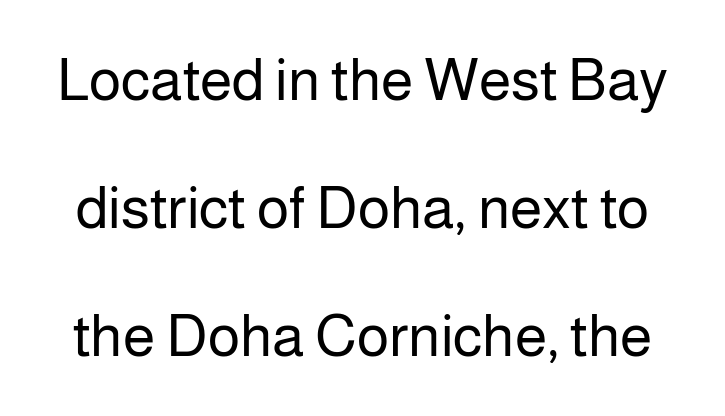
Q: Is the text bold? A: No.
Q: Is the text italic (slanted)? A: No, it is upright.
Q: Is the typeface a serif or a sans-serif typeface? A: Sans-serif.
Q: Is the text underlined? A: No.
Q: Is the spacing between letters normal or unusually wide? A: Normal.
Q: Is the spacing between lines tight, normal or loose? A: Loose.
Q: Width (condensed, normal, or wide)? A: Normal.
Q: Stroke contrast? A: Low.
Q: x-height? A: Medium.
Q: Monospaced? A: No.
